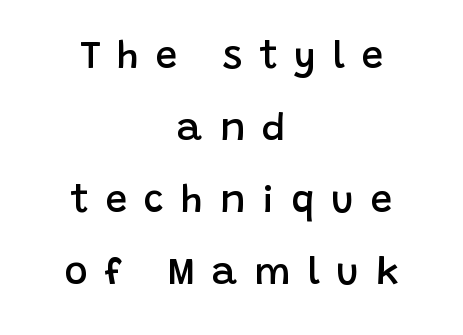
Loose tracking; the words dissolve into strings of separated letters. The words here are not underlined. The font's upright variant was chosen for this text. Examine the stroke ends and you'll find no serifs. Both edges are ragged and mirror each other, which tells us the setting is centered. A fair bit of extra ink — the face is semibold, not bold.
